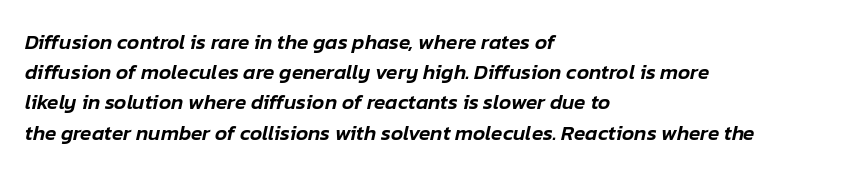
The image shows 21 px text type, italic (leaning right); set left-aligned, normal line spacing (1.44x), normal letter spacing, not underlined.
